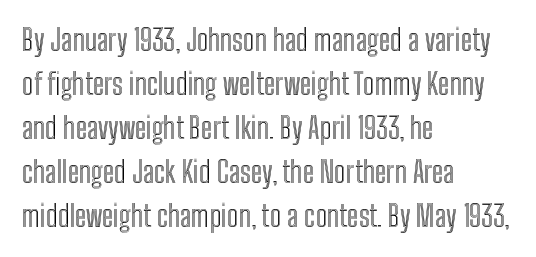
{"italic": "no", "width": "condensed", "x_height": "medium", "monospaced": "no", "underline": "no", "align": "left", "line_spacing": "normal", "line_spacing_ratio": 1.52, "letter_spacing": "normal", "letter_spacing_em": 0.0, "glyph_px": 29}
